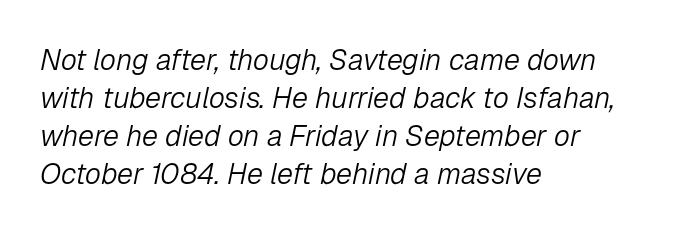
The image shows 29 px light type, italic (leaning right); set left-aligned, normal line spacing (1.31x), normal letter spacing, not underlined; low stroke contrast and a medium x-height.
